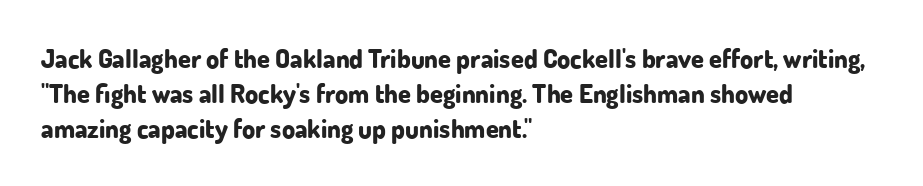
Q: Is the text bold? A: Yes.
Q: Is the text italic (slanted)? A: No, it is upright.
Q: Is the text underlined? A: No.
Q: How is the paragraph aligned? A: Left-aligned.
Q: Is the spacing between letters normal or unusually wide? A: Normal.
Q: Is the spacing between lines tight, normal or loose? A: Normal.
